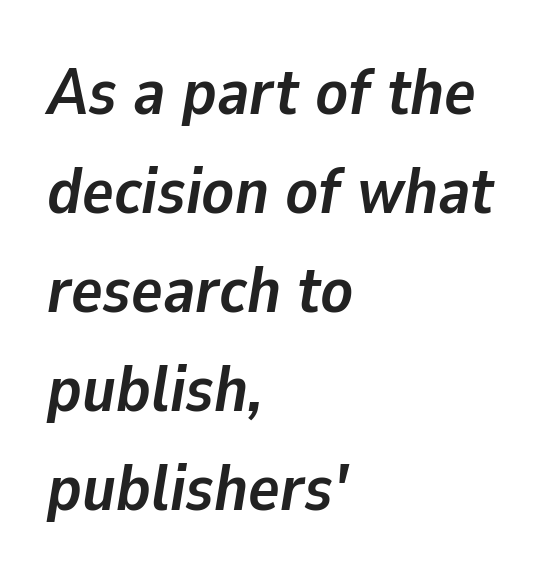
Heft: maximum for text — a bold. A normal amount of white space separates one row of letters from the next. Character widths vary here, with narrow letters taking less room than wide ones. Decoration check: the copy has no underline. This sample is left-justified, so line endings fall wherever the words run out. The rendering keeps characters at their native spacing.
